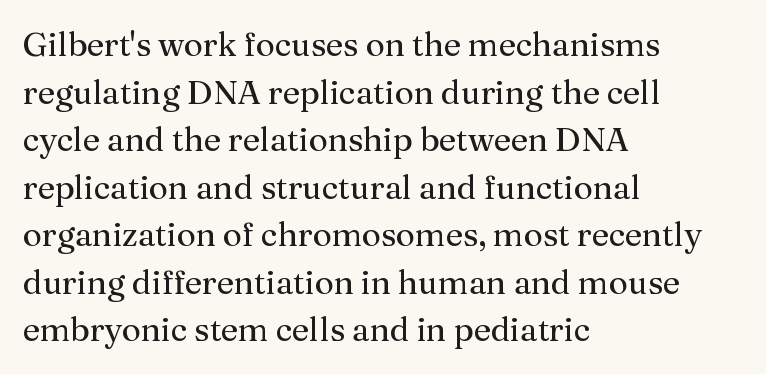
All the whitespace from short lines collects on the right. Old-style or modern, the face here clearly has serifs. The letterforms sit shoulder to shoulder at normal distance. Underlining? Definitely not there. This reads as an unemphasized weight, regular at the heaviest. Notice how the stems are strictly vertical — no italics here.
